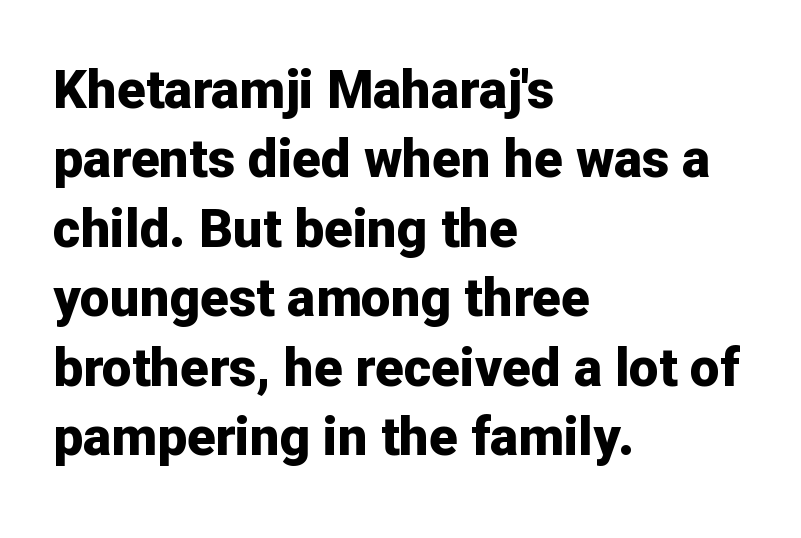
The image shows 53 px bold sans-serif type, upright; set left-aligned, normal line spacing (1.31x), normal letter spacing, not underlined; low stroke contrast and a medium x-height.
